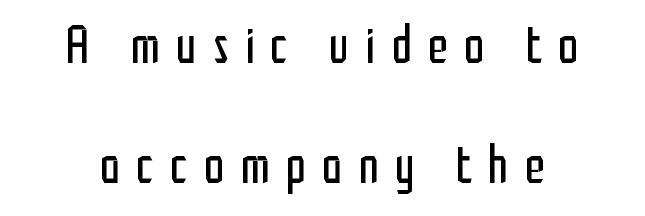
Q: Is the text bold? A: No.
Q: Is the text italic (slanted)? A: No, it is upright.
Q: Is the typeface a serif or a sans-serif typeface? A: Sans-serif.
Q: Is the text underlined? A: No.
Q: How is the paragraph aligned? A: Centered.
Q: Is the spacing between letters normal or unusually wide? A: Unusually wide.
Q: Is the spacing between lines tight, normal or loose? A: Loose.
Q: Width (condensed, normal, or wide)? A: Condensed.
Q: Stroke contrast? A: Low.
Q: x-height? A: Medium.
Q: Monospaced? A: No.
